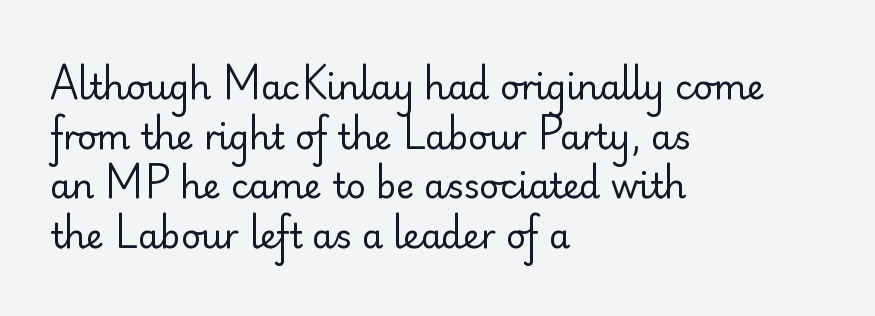
{"serif": "no", "italic": "no", "bold": "no", "weight": "regular", "width": "normal", "stroke_contrast": "low", "x_height": "small", "monospaced": "no", "underline": "no", "align": "left", "line_spacing": "normal", "line_spacing_ratio": 1.46, "letter_spacing": "normal", "letter_spacing_em": 0.0, "glyph_px": 34}
